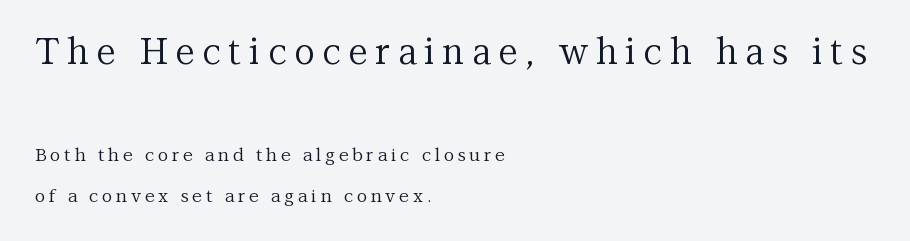
{"serif": "yes", "italic": "no", "bold": "no", "weight": "regular", "width": "normal", "stroke_contrast": "medium", "x_height": "medium", "monospaced": "no", "underline": "no", "align": "left", "line_spacing": "loose", "line_spacing_ratio": 2.28, "letter_spacing": "wide", "letter_spacing_em": 0.21, "larger_block": "first", "size_ratio": 2.0, "glyph_px": 36}
